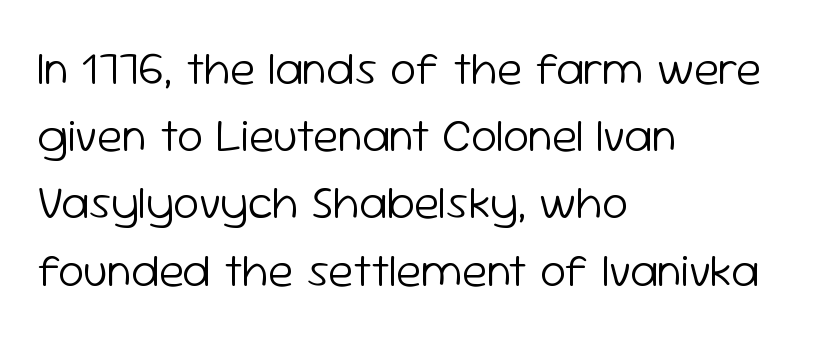
The characters are drawn with everyday or finer stroke widths. The rendering keeps characters at their native spacing. Horizontal bands of white between lines are of average thickness. Is this a fixed-width face? No — the glyphs have proportional, varying widths. All the whitespace from short lines collects on the right.
